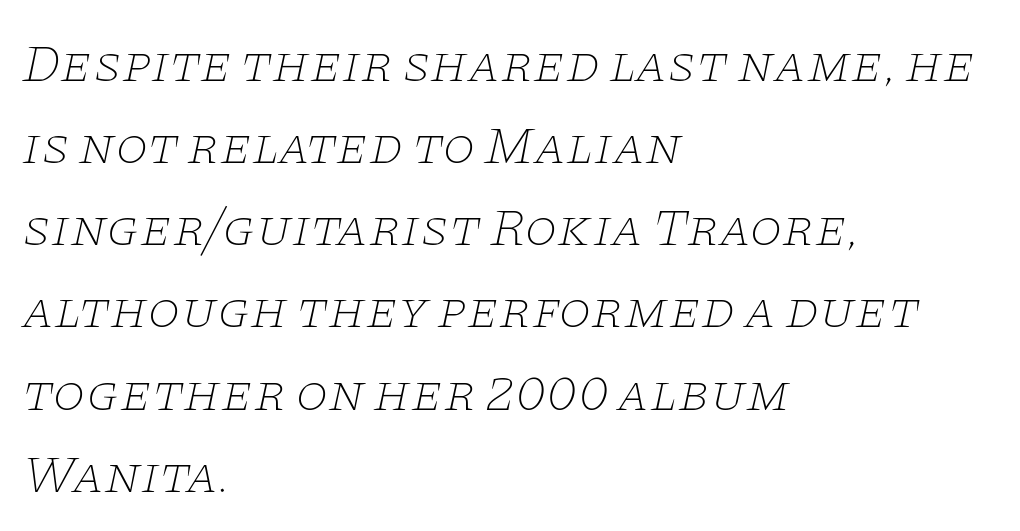
{"serif": "yes", "italic": "yes", "lean": "right", "slant_degrees": 11, "bold": "no", "weight": "thin", "width": "wide", "stroke_contrast": "low", "x_height": "large", "monospaced": "no", "underline": "no", "align": "left", "line_spacing": "normal", "line_spacing_ratio": 1.55, "letter_spacing": "normal", "letter_spacing_em": 0.0, "glyph_px": 53}
